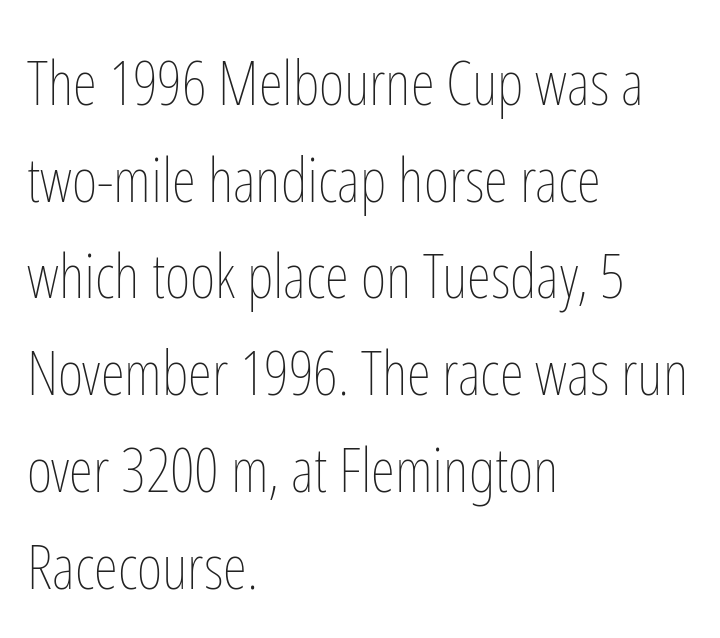
{"italic": "no", "bold": "no", "weight": "thin", "width": "condensed", "stroke_contrast": "low", "x_height": "medium", "monospaced": "no", "underline": "no", "align": "left", "line_spacing": "normal", "line_spacing_ratio": 1.56, "letter_spacing": "normal", "letter_spacing_em": 0.0, "glyph_px": 62}
